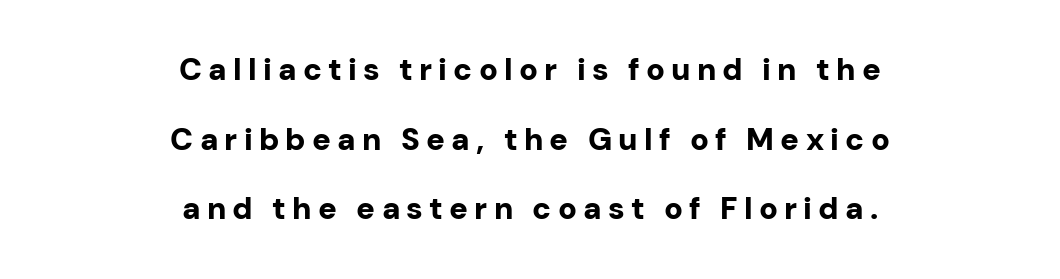
The image shows 31 px bold sans-serif type, upright; set centered, loose line spacing (2.25x), unusually wide letter spacing (+0.2 em), not underlined; low stroke contrast and a medium x-height.
